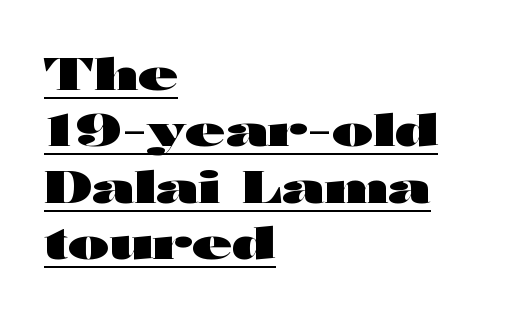
Here the designer chose a conventional face with non-uniform glyph widths. The sample has been set heavy, in full bold. Italic: no, the glyphs are upright roman.
